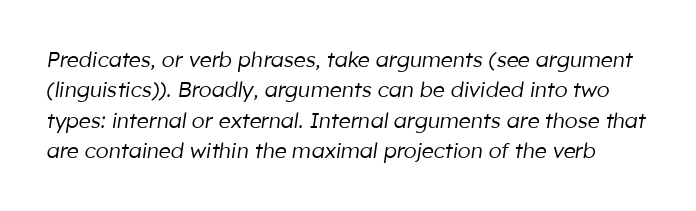
Q: Is the text bold? A: No.
Q: Is the text italic (slanted)? A: Yes, it leans right by about 8 degrees.
Q: Is the text underlined? A: No.
Q: Is the spacing between letters normal or unusually wide? A: Normal.
Q: Is the spacing between lines tight, normal or loose? A: Normal.
